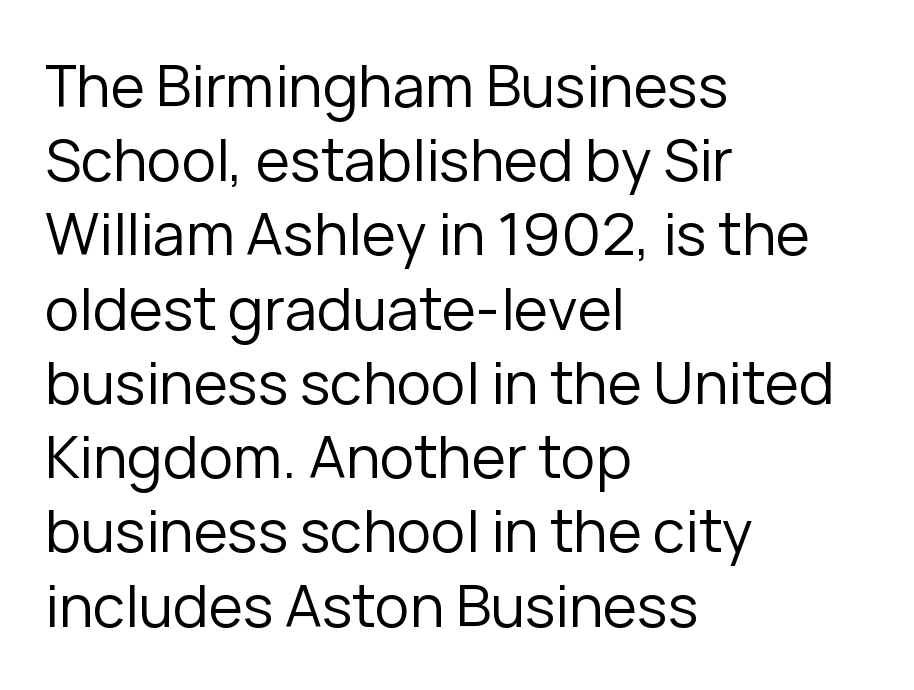
Compared with typical paragraphs, the rows here are spaced about the same. The line texture is even and compact thanks to regular tracking. Vertical strokes here are truly vertical. The passage shown is not underscored anywhere. Leftover space on each line is placed entirely after the last word. Each stroke keeps to a modest, everyday thickness or less.
